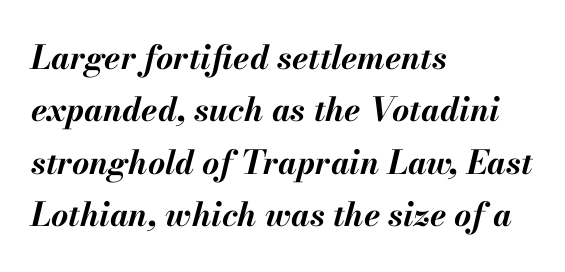
Q: Is the text bold? A: Yes.
Q: Is the text italic (slanted)? A: Yes, it leans right by about 13 degrees.
Q: Is the text underlined? A: No.
Q: How is the paragraph aligned? A: Left-aligned.
Q: Is the spacing between letters normal or unusually wide? A: Normal.
Q: Is the spacing between lines tight, normal or loose? A: Normal.
Q: Width (condensed, normal, or wide)? A: Normal.
Q: Stroke contrast? A: Medium.
Q: x-height? A: Small.
Q: Monospaced? A: No.
